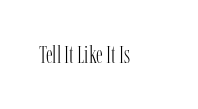
The rendering keeps characters at their native spacing. The font sits on the lighter half of the weight spectrum, regular included. Quick note: underline off. Is there any slant? The stems are plumb.
